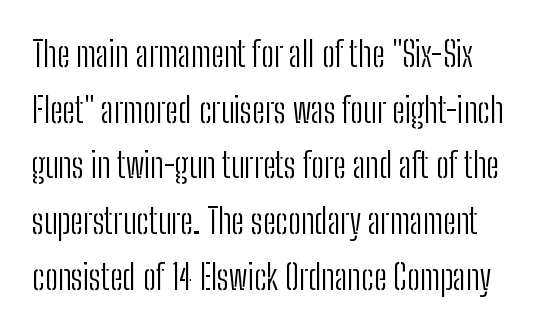
Unlike italic type, these characters show no tilt at all. Between one letter and the next there's only the usual sliver of space. Here the designer chose a conventional face with non-uniform glyph widths. Normally led — the rows are evenly, conventionally spaced. Lines of text with bare space underneath.
